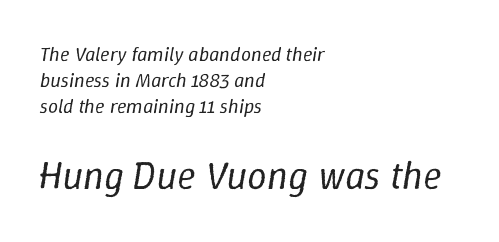
The image shows 39 px regular-weight type, italic (leaning right); set left-aligned, normal line spacing (1.29x), normal letter spacing, not underlined; the second (bottom) block is 1.95x larger; low stroke contrast and a medium x-height.
